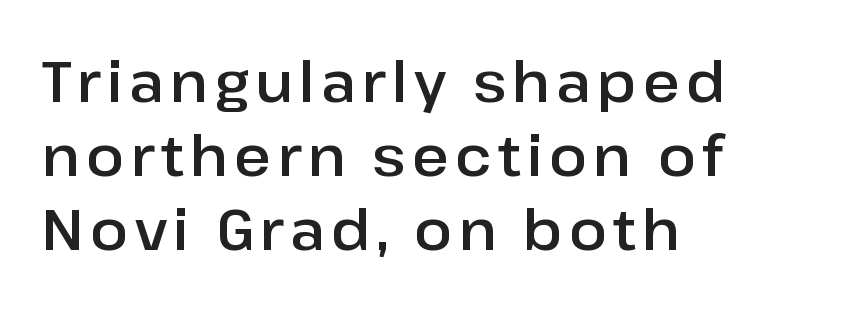
Q: Is the text italic (slanted)? A: No, it is upright.
Q: Is the typeface a serif or a sans-serif typeface? A: Sans-serif.
Q: Is the text underlined? A: No.
Q: How is the paragraph aligned? A: Left-aligned.
Q: Is the spacing between lines tight, normal or loose? A: Normal.
Q: Width (condensed, normal, or wide)? A: Normal.
Q: Stroke contrast? A: Low.
Q: x-height? A: Medium.
Q: Monospaced? A: No.
